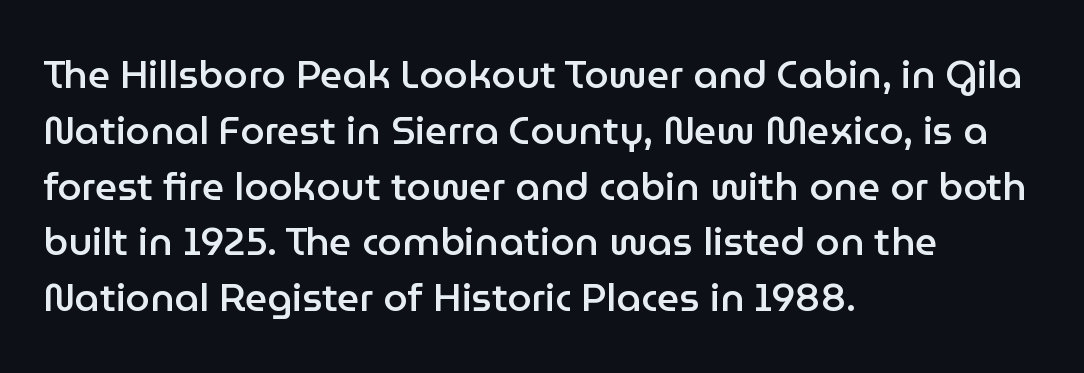
{"serif": "no", "italic": "no", "bold": "semi", "weight": "semibold", "width": "normal", "stroke_contrast": "low", "x_height": "medium", "monospaced": "no", "underline": "no", "align": "left", "line_spacing": "normal", "line_spacing_ratio": 1.43, "letter_spacing": "normal", "letter_spacing_em": 0.0, "glyph_px": 39}
